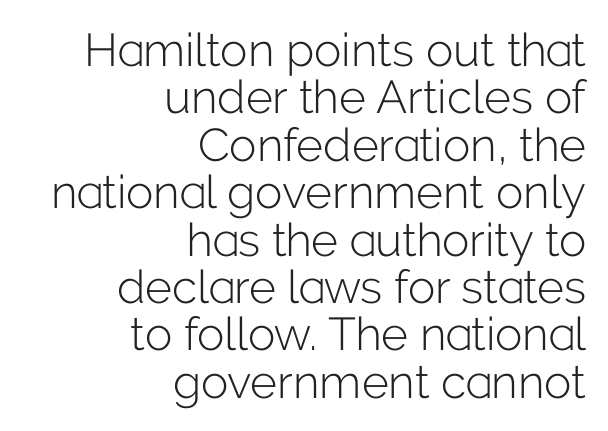
Decoration check: the copy has no underline. This sample has the flowing, uneven cadence of proportional lettering. One glance says dense: line gaps are narrower than usual. Here the glyphs are tracked normally, forming tight word shapes.
